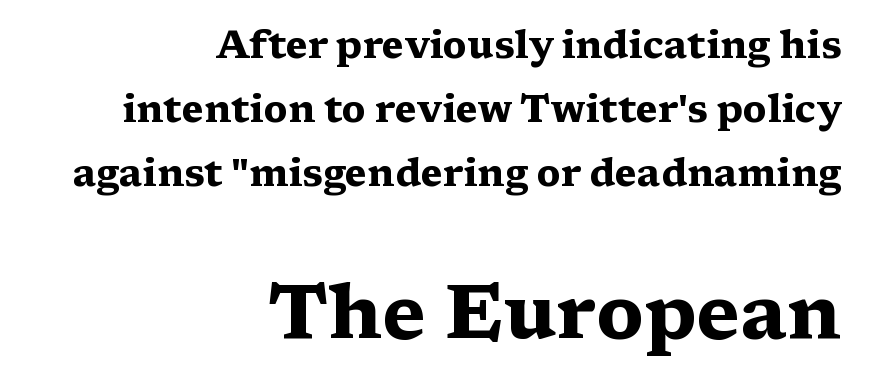
{"serif": "yes", "italic": "no", "bold": "yes", "weight": "heavy", "width": "wide", "stroke_contrast": "medium", "x_height": "medium", "monospaced": "no", "underline": "no", "align": "right", "line_spacing": "normal", "line_spacing_ratio": 1.68, "letter_spacing": "normal", "letter_spacing_em": 0.0, "larger_block": "second", "size_ratio": 2.0, "glyph_px": 76}
